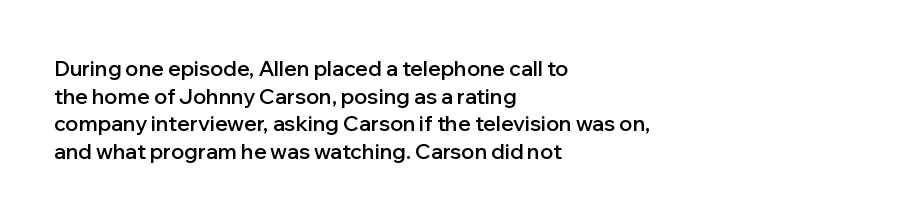
{"italic": "no", "bold": "semi", "underline": "no", "align": "left", "line_spacing": "normal", "line_spacing_ratio": 1.32, "letter_spacing": "normal", "letter_spacing_em": 0.0, "glyph_px": 21}
